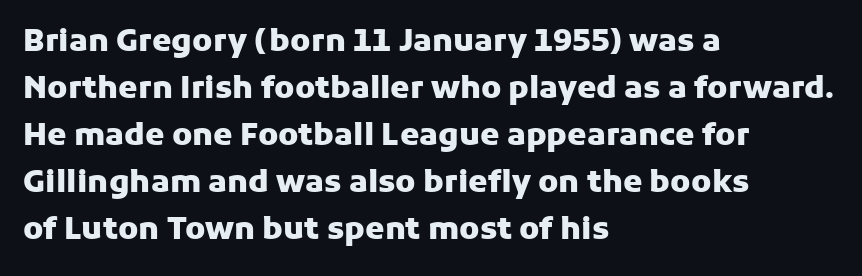
The image shows 31 px heavy sans-serif type, upright; set left-aligned, normal line spacing (1.52x), normal letter spacing, not underlined; low stroke contrast and a medium x-height.
